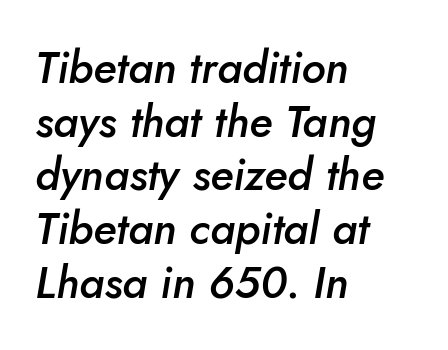
The image shows 44 px semibold type, italic (leaning right); set left-aligned, line spacing 1.22x, normal letter spacing, not underlined; low stroke contrast and a small x-height.
